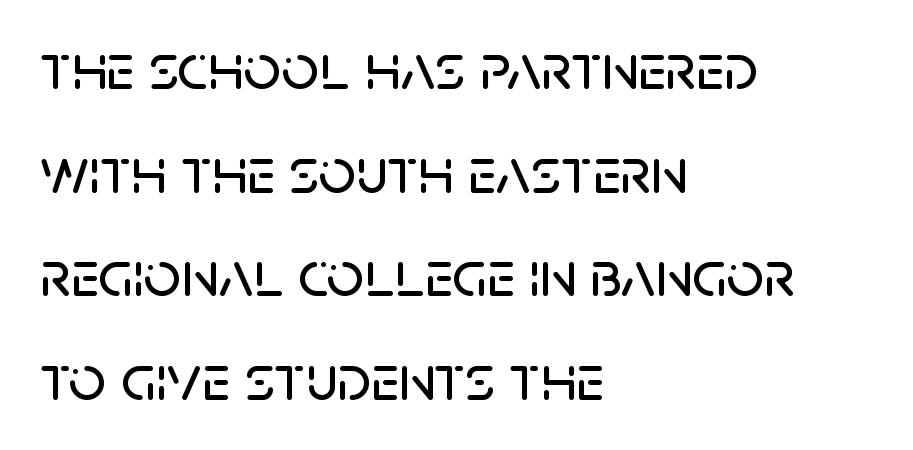
Q: Is the text italic (slanted)? A: No, it is upright.
Q: Is the typeface a serif or a sans-serif typeface? A: Sans-serif.
Q: Is the text underlined? A: No.
Q: How is the paragraph aligned? A: Left-aligned.
Q: Is the spacing between letters normal or unusually wide? A: Normal.
Q: Is the spacing between lines tight, normal or loose? A: Normal.
Q: Width (condensed, normal, or wide)? A: Normal.
Q: Stroke contrast? A: Low.
Q: x-height? A: Large.
Q: Monospaced? A: No.
